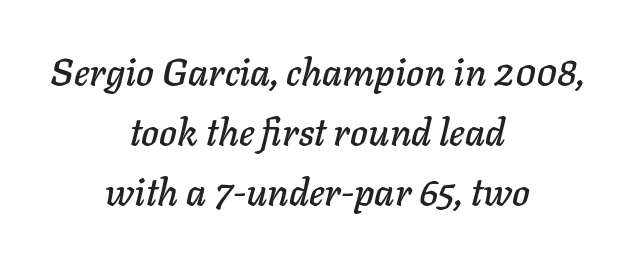
{"italic": "yes", "lean": "right", "slant_degrees": 11, "width": "normal", "stroke_contrast": "low", "x_height": "medium", "monospaced": "no", "underline": "no", "align": "center", "line_spacing": "normal", "line_spacing_ratio": 1.58, "letter_spacing": "normal", "letter_spacing_em": 0.0, "glyph_px": 38}
